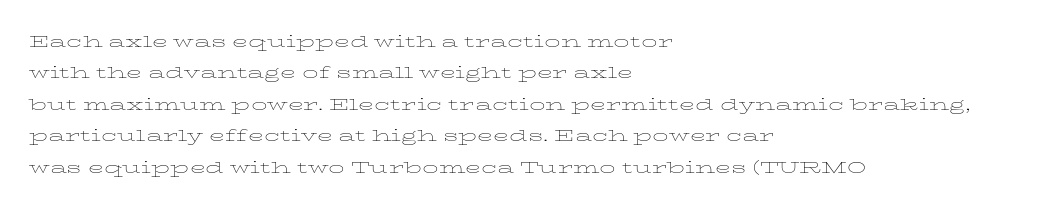
{"italic": "no", "bold": "no", "underline": "no", "align": "left", "line_spacing": "normal", "line_spacing_ratio": 1.5, "letter_spacing": "normal", "letter_spacing_em": 0.0, "glyph_px": 21}
